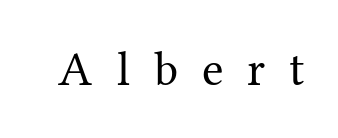
Q: Is the text bold? A: No.
Q: Is the text italic (slanted)? A: No, it is upright.
Q: Is the typeface a serif or a sans-serif typeface? A: Serif.
Q: Is the text underlined? A: No.
Q: Is the spacing between letters normal or unusually wide? A: Unusually wide.
Q: Width (condensed, normal, or wide)? A: Normal.
Q: Stroke contrast? A: Medium.
Q: x-height? A: Medium.
Q: Monospaced? A: No.
